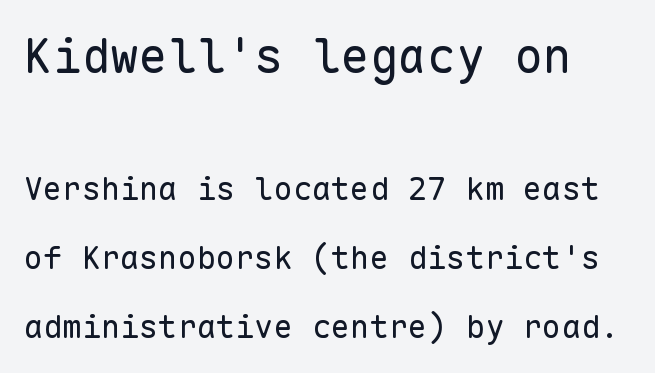
Q: Is the text bold? A: No.
Q: Is the text italic (slanted)? A: No, it is upright.
Q: Is the typeface a serif or a sans-serif typeface? A: Sans-serif.
Q: Is the text underlined? A: No.
Q: Is the spacing between letters normal or unusually wide? A: Normal.
Q: Is the spacing between lines tight, normal or loose? A: Loose.
Q: Which block of text is set in a larger size, the first (top) or the second (bottom)? A: The first (top) one.
Q: Width (condensed, normal, or wide)? A: Normal.
Q: Stroke contrast? A: Low.
Q: x-height? A: Medium.
Q: Monospaced? A: Yes.
